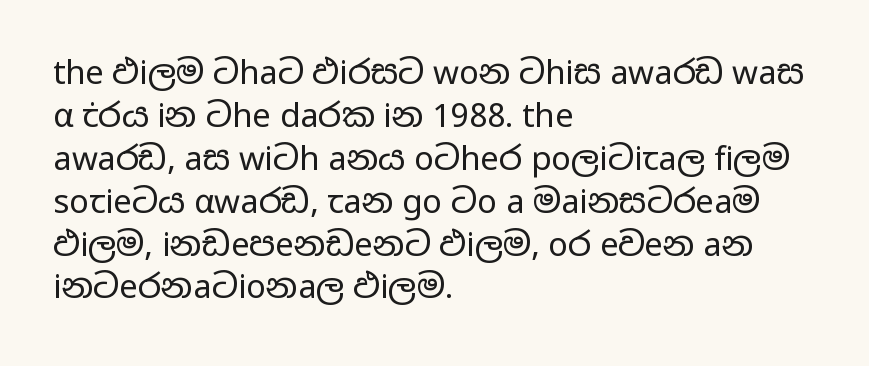
Left-aligned paragraph, ragged on the right. Is the stroke heavy? The answer is a plain regular-or-lighter. Notice how the stems are strictly vertical — no italics here. Notice how descenders clear the ascenders below comfortably — that's standard leading. The characters display no serif detailing; their extremities are plain.
